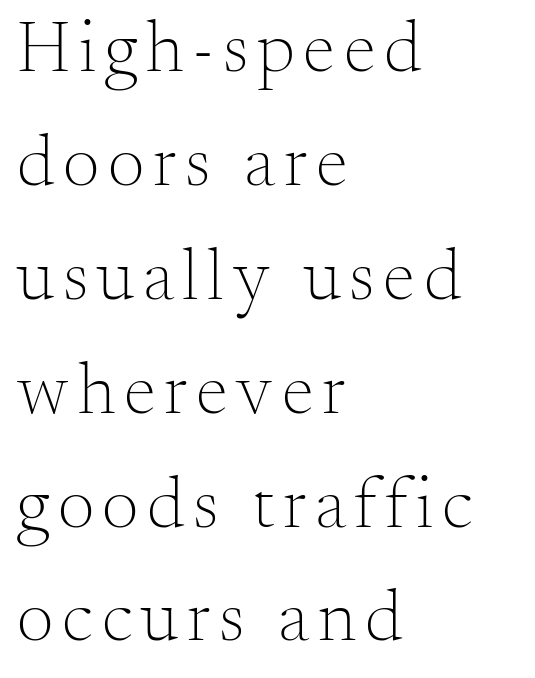
Q: Is the text bold? A: No.
Q: Is the text italic (slanted)? A: No, it is upright.
Q: Is the typeface a serif or a sans-serif typeface? A: Serif.
Q: Is the text underlined? A: No.
Q: How is the paragraph aligned? A: Left-aligned.
Q: Is the spacing between lines tight, normal or loose? A: Normal.
Q: Width (condensed, normal, or wide)? A: Normal.
Q: Stroke contrast? A: Medium.
Q: x-height? A: Small.
Q: Monospaced? A: No.
